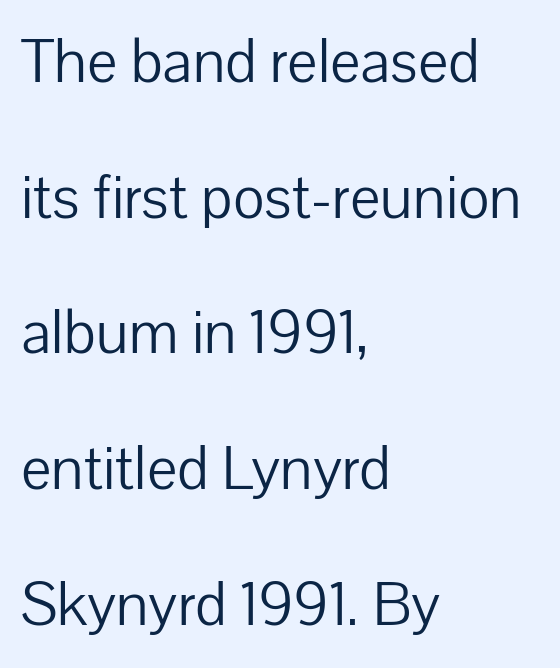
Q: Is the text bold? A: No.
Q: Is the text italic (slanted)? A: No, it is upright.
Q: Is the typeface a serif or a sans-serif typeface? A: Sans-serif.
Q: Is the text underlined? A: No.
Q: How is the paragraph aligned? A: Left-aligned.
Q: Is the spacing between letters normal or unusually wide? A: Normal.
Q: Is the spacing between lines tight, normal or loose? A: Loose.
Q: Width (condensed, normal, or wide)? A: Normal.
Q: Stroke contrast? A: Low.
Q: x-height? A: Medium.
Q: Monospaced? A: No.
